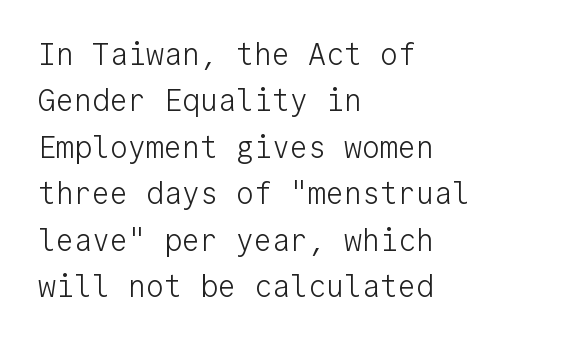
Q: Is the text bold? A: No.
Q: Is the text italic (slanted)? A: No, it is upright.
Q: Is the typeface a serif or a sans-serif typeface? A: Sans-serif.
Q: Is the text underlined? A: No.
Q: How is the paragraph aligned? A: Left-aligned.
Q: Is the spacing between letters normal or unusually wide? A: Normal.
Q: Is the spacing between lines tight, normal or loose? A: Normal.
Q: Width (condensed, normal, or wide)? A: Normal.
Q: Stroke contrast? A: Low.
Q: x-height? A: Medium.
Q: Monospaced? A: Yes.
